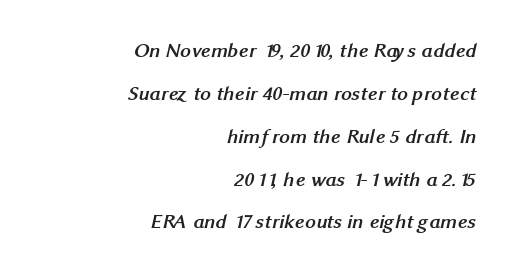
Q: Is the text bold? A: Yes.
Q: Is the text underlined? A: No.
Q: How is the paragraph aligned? A: Right-aligned.
Q: Is the spacing between letters normal or unusually wide? A: Normal.
Q: Is the spacing between lines tight, normal or loose? A: Loose.
